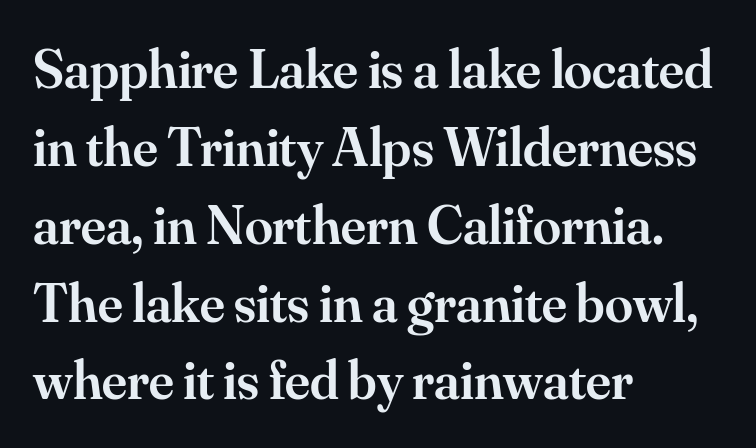
The image shows 56 px semibold serif type, upright; set left-aligned, normal line spacing (1.39x), normal letter spacing, not underlined; medium stroke contrast and a small x-height.
